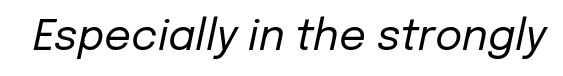
Think standard paragraph weight, or any step lighter than that. Every character sits at an angle, as italics do. How are the letters spaced? Ordinarily, with no added tracking. Do the characters align in a grid? No, the font is proportional. Unmarked baselines from the first word to the last.
